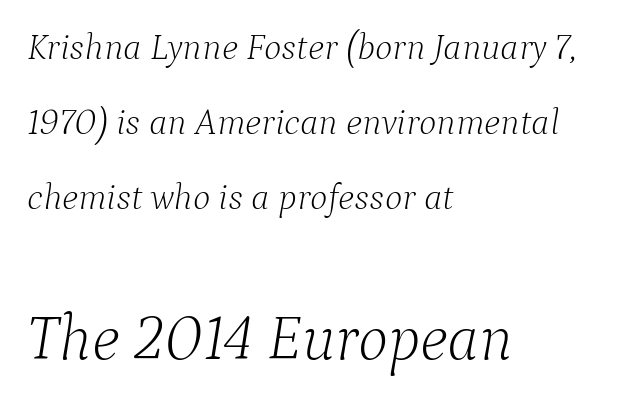
{"serif": "yes", "italic": "yes", "lean": "right", "slant_degrees": 9, "bold": "no", "weight": "light", "width": "normal", "stroke_contrast": "low", "x_height": "medium", "monospaced": "no", "underline": "no", "align": "left", "line_spacing": "loose", "line_spacing_ratio": 2.03, "letter_spacing": "normal", "letter_spacing_em": 0.0, "larger_block": "second", "size_ratio": 1.73, "glyph_px": 64}
